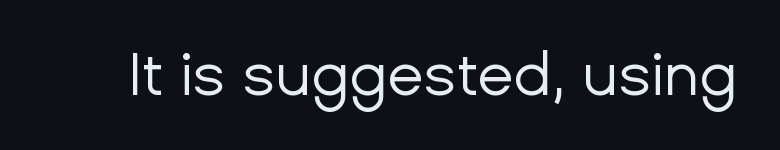
The image shows 60 px regular-weight sans-serif type, upright; set normal letter spacing, not underlined; low stroke contrast and a medium x-height.
